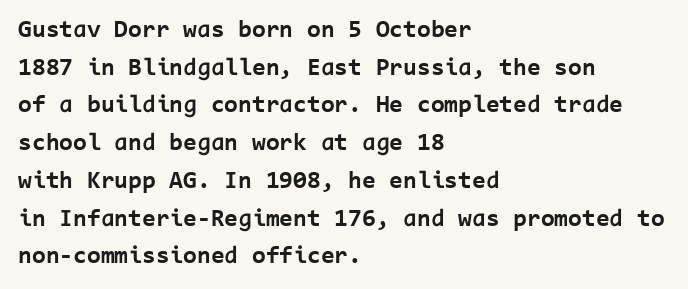
Students, note that the glyphs here touch the page at normal intervals. The vertical gap from one line to the next is medium. The lettering stays uniformly vertical, giving the passage a roman look. The lines are quadded left. Heft: maximum for text — a bold. Type without underlining.
